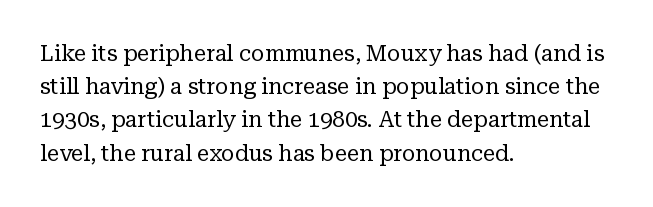
The image shows 22 px text type, upright; set left-aligned, normal line spacing (1.51x), normal letter spacing, not underlined.
